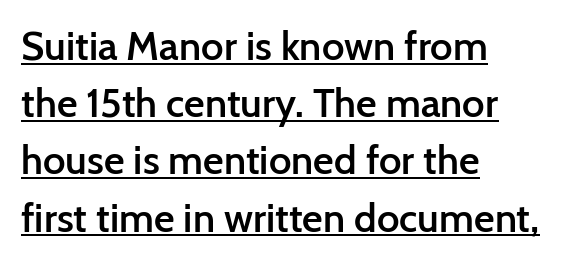
{"serif": "no", "italic": "no", "bold": "semi", "weight": "semibold", "width": "normal", "stroke_contrast": "low", "x_height": "medium", "monospaced": "no", "underline": "yes", "align": "left", "line_spacing": "normal", "line_spacing_ratio": 1.43, "letter_spacing": "normal", "letter_spacing_em": 0.0, "glyph_px": 40}
